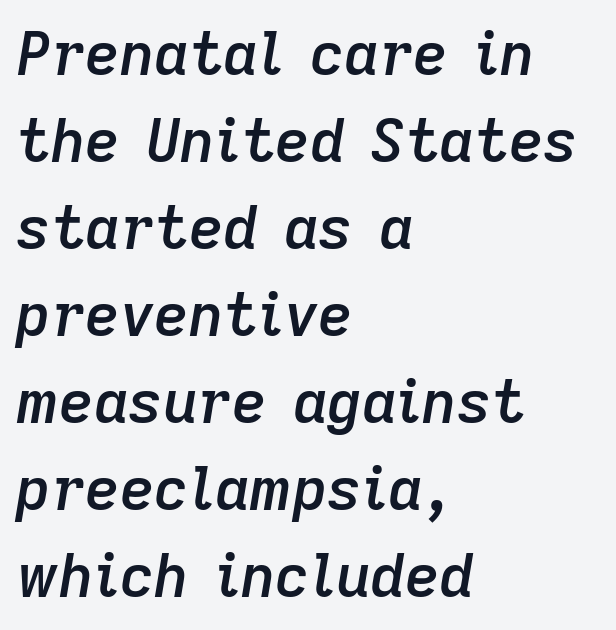
Underline: absent. The letters advance in unequal steps, a hallmark of proportional type. In terms of weight, the rendering is demibold, just under bold. Interline gaps are of average width in this sample. Caption: multi-line text, flush left, ragged right. When letters slant like this, we call the style italic.
